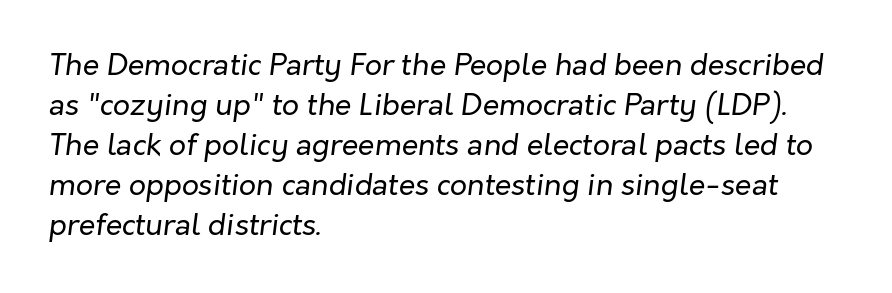
Q: Is the text bold? A: No.
Q: Is the text italic (slanted)? A: Yes, it leans right by about 7 degrees.
Q: Is the text underlined? A: No.
Q: How is the paragraph aligned? A: Left-aligned.
Q: Is the spacing between letters normal or unusually wide? A: Normal.
Q: Is the spacing between lines tight, normal or loose? A: Normal.
Q: Width (condensed, normal, or wide)? A: Normal.
Q: Stroke contrast? A: Low.
Q: x-height? A: Medium.
Q: Monospaced? A: No.
